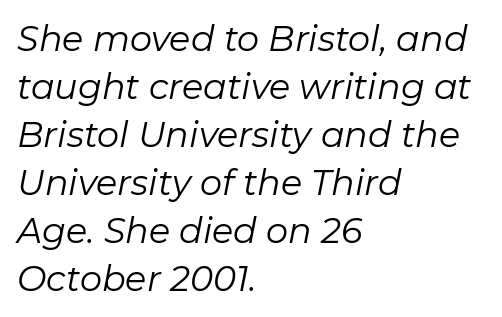
Q: Is the text bold? A: No.
Q: Is the text italic (slanted)? A: Yes, it leans right by about 11 degrees.
Q: Is the text underlined? A: No.
Q: How is the paragraph aligned? A: Left-aligned.
Q: Is the spacing between letters normal or unusually wide? A: Normal.
Q: Is the spacing between lines tight, normal or loose? A: Normal.
Q: Width (condensed, normal, or wide)? A: Normal.
Q: Stroke contrast? A: Low.
Q: x-height? A: Medium.
Q: Monospaced? A: No.
